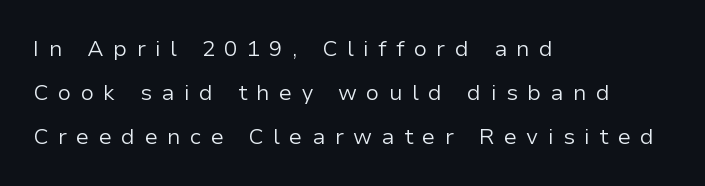
The image shows 22 px text type, upright; set left-aligned, loose line spacing (2.01x), unusually wide letter spacing (+0.42 em), not underlined.
